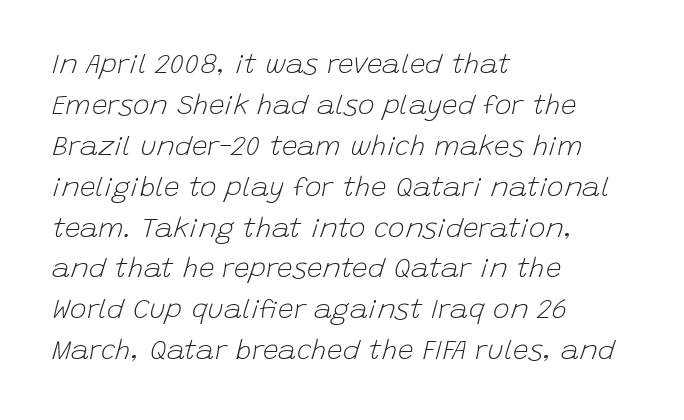
{"italic": "yes", "lean": "right", "slant_degrees": 15, "bold": "no", "weight": "light", "width": "normal", "stroke_contrast": "low", "x_height": "large", "monospaced": "no", "underline": "no", "align": "left", "line_spacing": "normal", "line_spacing_ratio": 1.46, "letter_spacing": "normal", "letter_spacing_em": 0.0, "glyph_px": 28}
